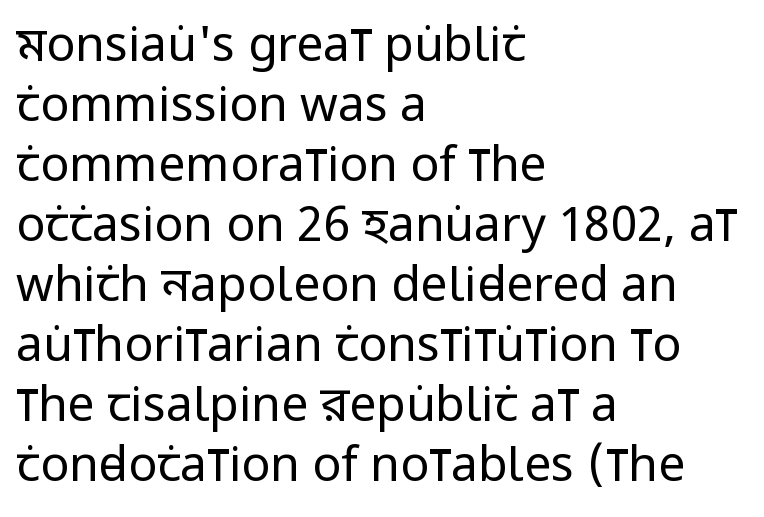
{"serif": "no", "italic": "no", "bold": "no", "weight": "regular", "width": "condensed", "stroke_contrast": "low", "x_height": "large", "monospaced": "no", "underline": "no", "align": "left", "line_spacing": "normal", "line_spacing_ratio": 1.25, "letter_spacing": "normal", "letter_spacing_em": 0.0, "glyph_px": 48}
